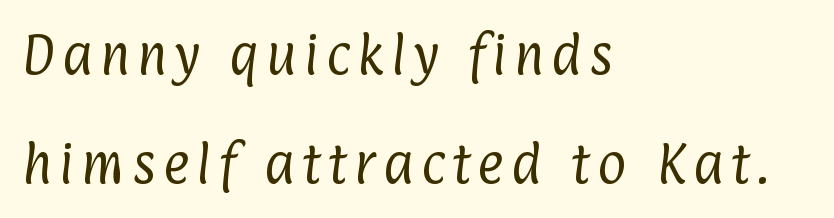
Casual observation: everything's shoved over to the left. Each letter's strokes conclude bluntly, with no projecting serifs. Note the varied advance widths — an 'i' is clearly narrower than an 'm'. Is this a heavy cut? Hardly; it is regular or lighter. The space beneath each line is pristine and unruled. If you measured baseline to baseline, you'd find a long distance.
